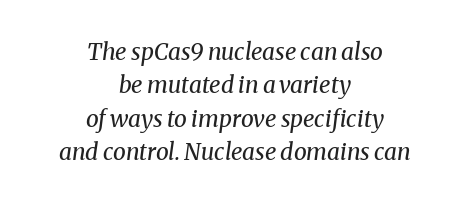
{"italic": "yes", "lean": "right", "slant_degrees": 8, "bold": "no", "underline": "no", "align": "center", "line_spacing": "normal", "line_spacing_ratio": 1.45, "letter_spacing": "normal", "letter_spacing_em": 0.0, "glyph_px": 23}
